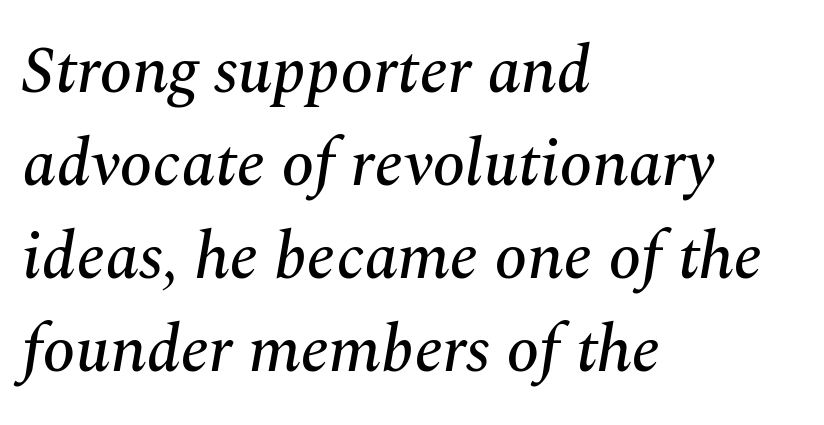
{"serif": "yes", "italic": "yes", "lean": "right", "slant_degrees": 10, "width": "normal", "stroke_contrast": "medium", "x_height": "medium", "monospaced": "no", "underline": "no", "align": "left", "line_spacing": "normal", "line_spacing_ratio": 1.41, "letter_spacing": "normal", "letter_spacing_em": 0.0, "glyph_px": 66}
